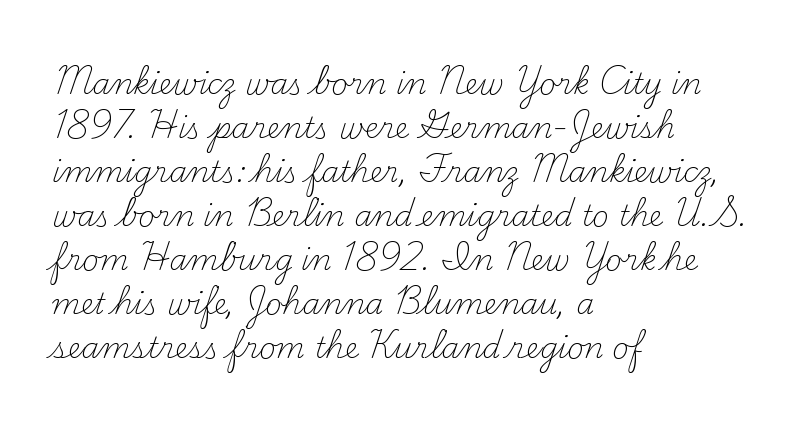
Descender tails drop into unmarked territory. Glyph-to-glyph distance matches everyday printed text. Looks like regular typesetting: each glyph gets only the width it needs.
